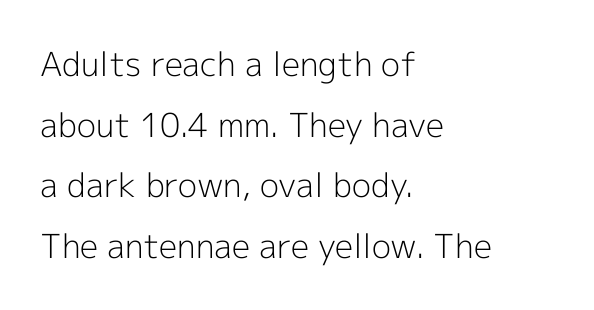
{"serif": "no", "italic": "no", "bold": "no", "weight": "light", "width": "normal", "x_height": "medium", "monospaced": "no", "underline": "no", "align": "left", "line_spacing_ratio": 1.84, "letter_spacing": "normal", "letter_spacing_em": 0.0, "glyph_px": 33}
